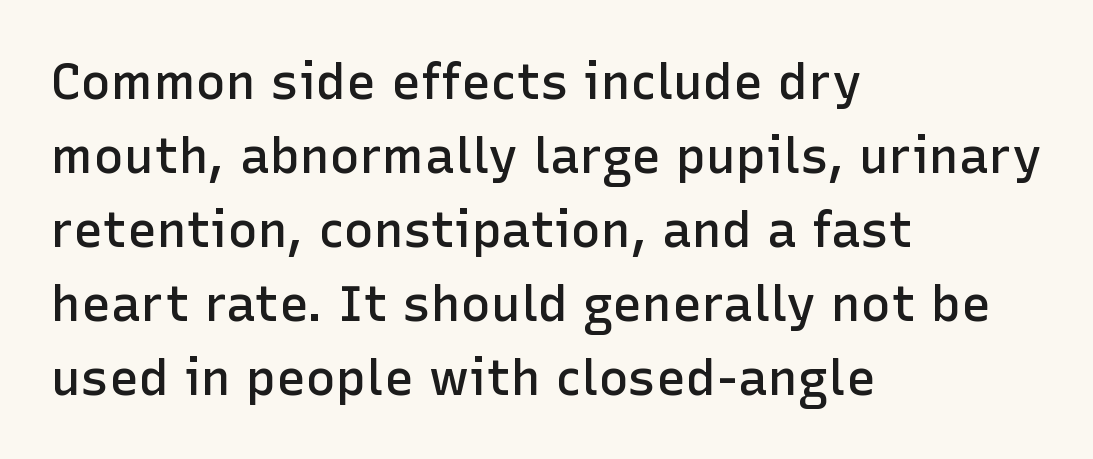
Q: Is the text bold? A: Semi-bold.
Q: Is the text italic (slanted)? A: No, it is upright.
Q: Is the typeface a serif or a sans-serif typeface? A: Sans-serif.
Q: Is the text underlined? A: No.
Q: How is the paragraph aligned? A: Left-aligned.
Q: Is the spacing between letters normal or unusually wide? A: Normal.
Q: Is the spacing between lines tight, normal or loose? A: Normal.
Q: Width (condensed, normal, or wide)? A: Normal.
Q: Stroke contrast? A: Low.
Q: x-height? A: Medium.
Q: Monospaced? A: No.
